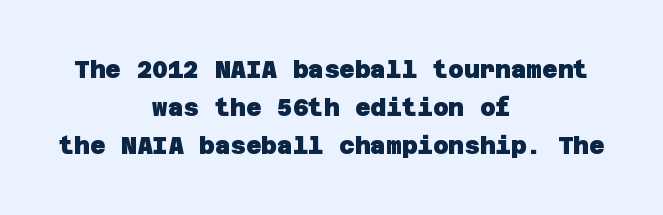
Q: Is the text bold? A: Yes.
Q: Is the text underlined? A: No.
Q: How is the paragraph aligned? A: Centered.
Q: Is the spacing between letters normal or unusually wide? A: Normal.
Q: Is the spacing between lines tight, normal or loose? A: Normal.
